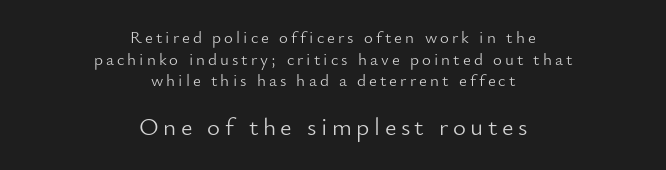
Which of the two is more prominent by size? The second, at the bottom. A normal amount of white space separates one row of letters from the next. Typeset on center — no edge is straight. The weight tops out at a normal text grade. Posture: vertical. No word sits above an underline.
